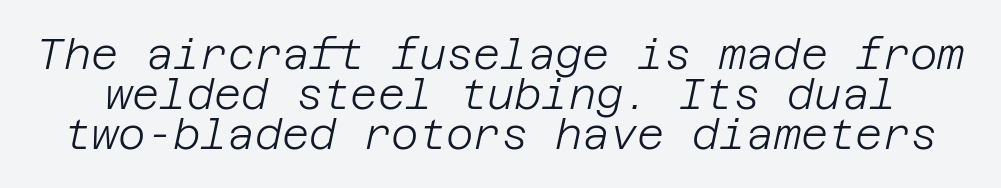
Q: Is the text bold? A: No.
Q: Is the text italic (slanted)? A: Yes, it leans right by about 12 degrees.
Q: Is the text underlined? A: No.
Q: Is the spacing between letters normal or unusually wide? A: Normal.
Q: Is the spacing between lines tight, normal or loose? A: Tight.
Q: Width (condensed, normal, or wide)? A: Normal.
Q: Stroke contrast? A: Low.
Q: x-height? A: Large.
